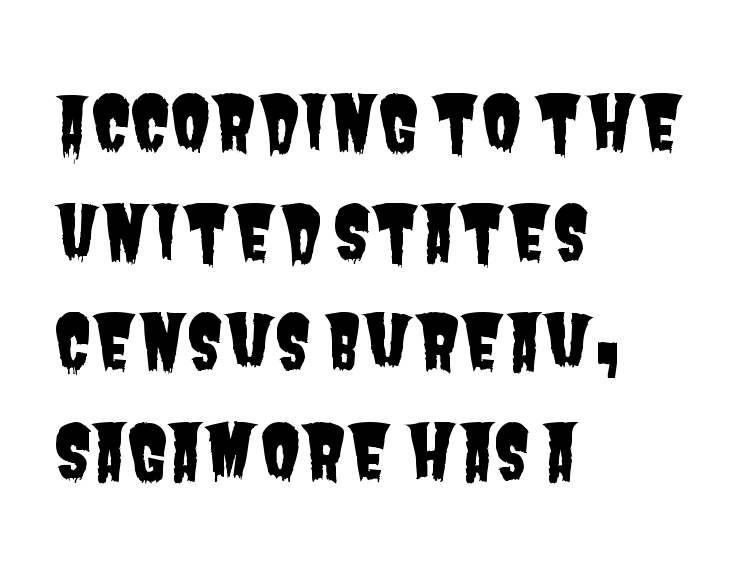
{"serif": "no", "width": "condensed", "stroke_contrast": "low", "x_height": "large", "monospaced": "no", "underline": "no", "align": "left", "line_spacing": "normal", "line_spacing_ratio": 1.48, "letter_spacing": "normal", "letter_spacing_em": 0.0, "glyph_px": 74}
